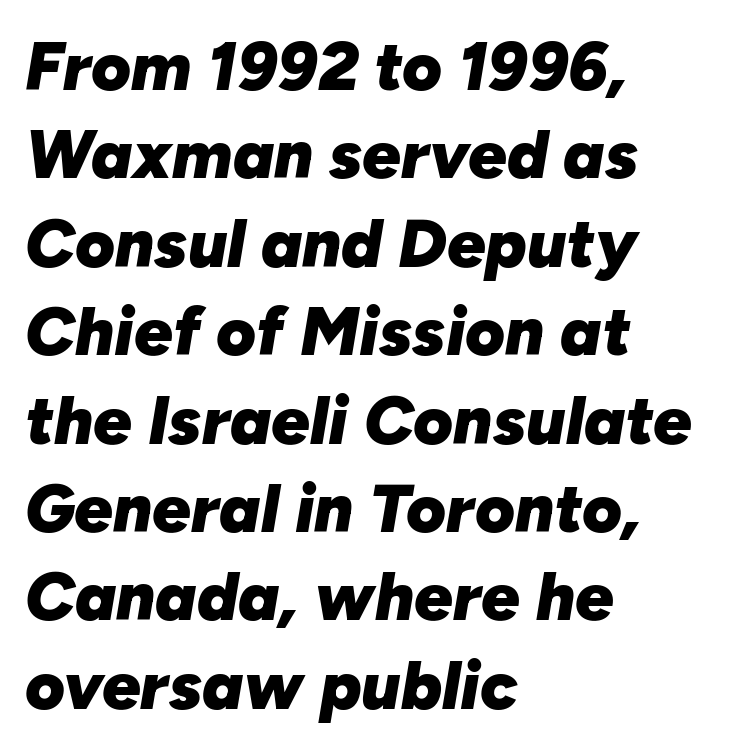
Q: Is the text bold? A: Yes.
Q: Is the text italic (slanted)? A: Yes, it leans right by about 10 degrees.
Q: Is the text underlined? A: No.
Q: How is the paragraph aligned? A: Left-aligned.
Q: Is the spacing between letters normal or unusually wide? A: Normal.
Q: Is the spacing between lines tight, normal or loose? A: Normal.
Q: Width (condensed, normal, or wide)? A: Normal.
Q: Stroke contrast? A: Low.
Q: x-height? A: Medium.
Q: Monospaced? A: No.
